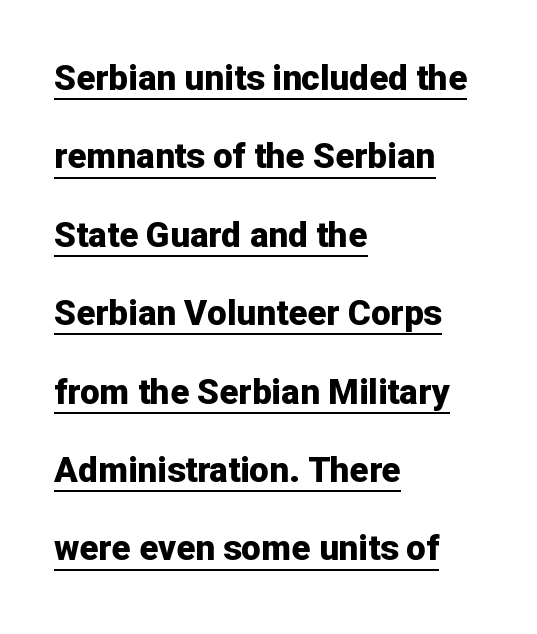
Is the type bold? Yes — the strokes are clearly thick and heavy. The line-height multiplier appears high, well above default. The passage shown is typed in a proportional face where columns would drift. A typesetter would call this zero additional tracking. To sum up the face: it is a sans, with no serifs.
